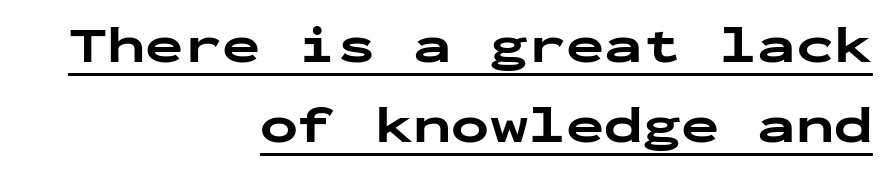
Q: Is the text bold? A: Yes.
Q: Is the text italic (slanted)? A: No, it is upright.
Q: Is the typeface a serif or a sans-serif typeface? A: Sans-serif.
Q: Is the text underlined? A: Yes.
Q: How is the paragraph aligned? A: Right-aligned.
Q: Is the spacing between letters normal or unusually wide? A: Normal.
Q: Is the spacing between lines tight, normal or loose? A: Normal.
Q: Width (condensed, normal, or wide)? A: Wide.
Q: Stroke contrast? A: Low.
Q: x-height? A: Medium.
Q: Monospaced? A: Yes.
